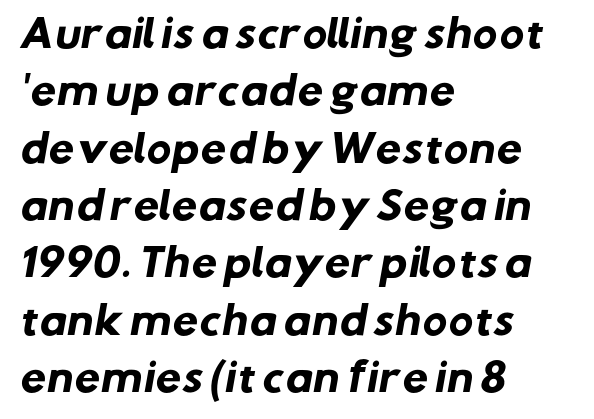
The image shows 37 px heavy sans-serif type; set left-aligned, normal line spacing (1.55x), normal letter spacing, not underlined; low stroke contrast and a medium x-height.
